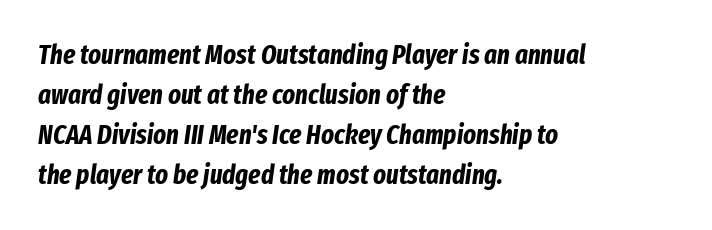
The image shows 27 px bold type, italic (leaning right); set left-aligned, normal line spacing (1.48x), normal letter spacing, not underlined.
